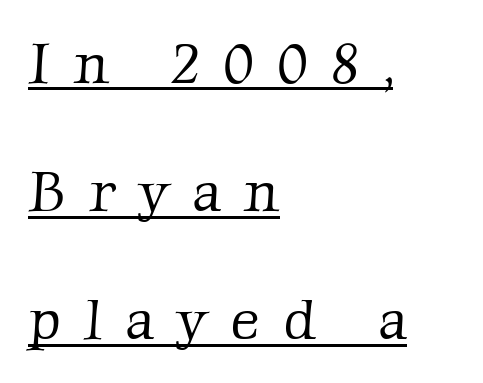
The image shows 57 px light serif type; set left-aligned, loose line spacing (2.25x), unusually wide letter spacing (+0.4 em), underlined; low stroke contrast and a medium x-height.
